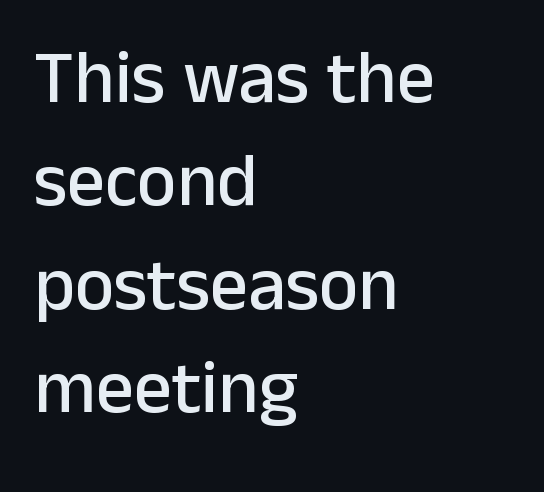
The image shows 75 px sans-serif type, upright; set left-aligned, normal line spacing (1.38x), normal letter spacing, not underlined; low stroke contrast and a medium x-height.
